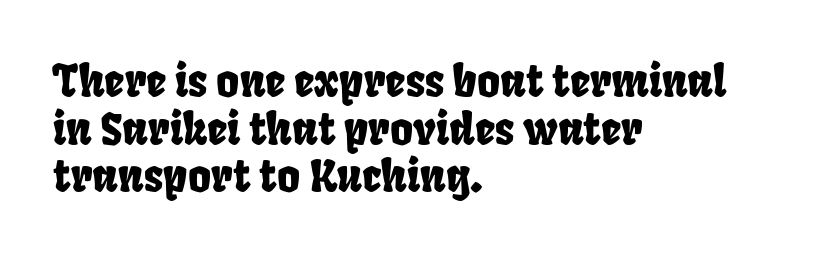
{"serif": "no", "width": "condensed", "stroke_contrast": "low", "x_height": "large", "monospaced": "no", "underline": "no", "align": "left", "line_spacing": "tight", "line_spacing_ratio": 1.08, "letter_spacing": "normal", "letter_spacing_em": 0.0, "glyph_px": 44}
